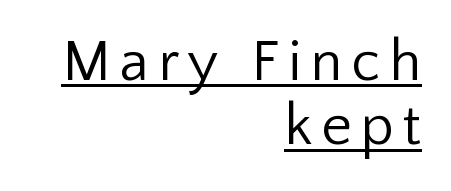
{"serif": "no", "italic": "no", "bold": "no", "weight": "regular", "width": "normal", "stroke_contrast": "low", "x_height": "medium", "monospaced": "no", "underline": "yes", "align": "right", "line_spacing": "tight", "line_spacing_ratio": 1.11, "glyph_px": 58}
